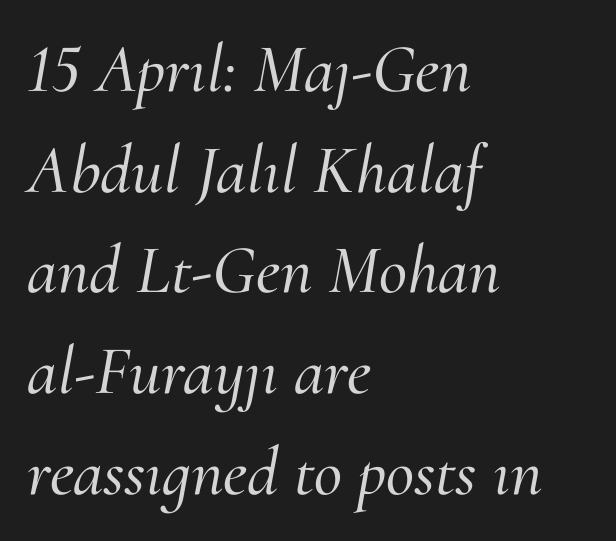
You could not count columns in this text — the font is proportionally spaced. What kind of face is this? One with serifs. Short note: letters normally spaced. The compositor pushed each line to the left boundary.
